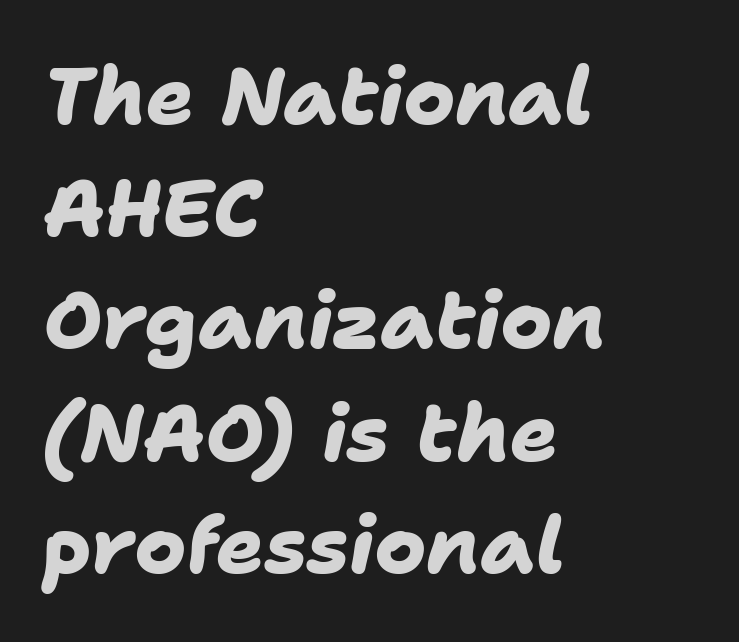
The image shows 79 px heavy sans-serif type; set left-aligned, normal line spacing (1.42x), normal letter spacing, not underlined; low stroke contrast and a medium x-height.
